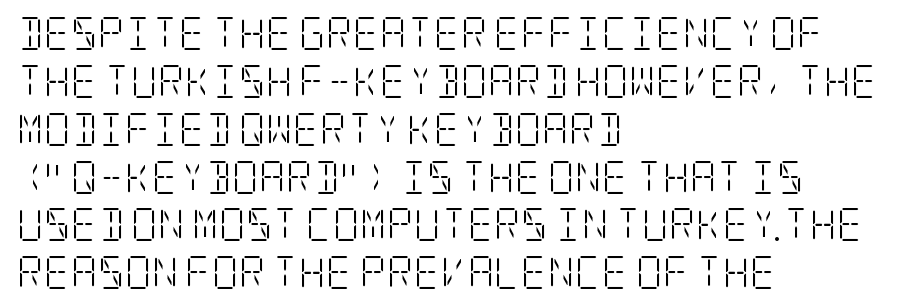
{"serif": "yes", "italic": "no", "bold": "no", "weight": "light", "width": "condensed", "stroke_contrast": "low", "x_height": "large", "underline": "no", "align": "left", "line_spacing": "normal", "line_spacing_ratio": 1.45, "letter_spacing": "normal", "letter_spacing_em": 0.0, "glyph_px": 33}
